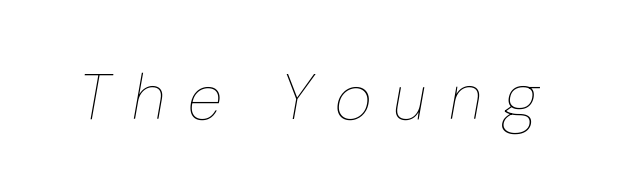
{"italic": "yes", "lean": "right", "slant_degrees": 10, "bold": "no", "weight": "thin", "width": "normal", "stroke_contrast": "low", "x_height": "medium", "monospaced": "no", "underline": "no", "letter_spacing": "wide", "letter_spacing_em": 0.35, "glyph_px": 64}
